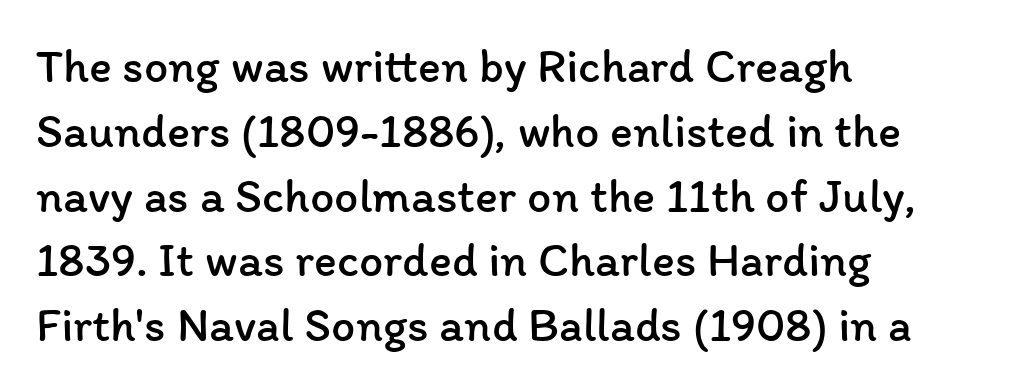
The image shows 48 px regular-weight type, upright; set left-aligned, normal line spacing (1.35x), normal letter spacing, not underlined; low stroke contrast and a medium x-height.
